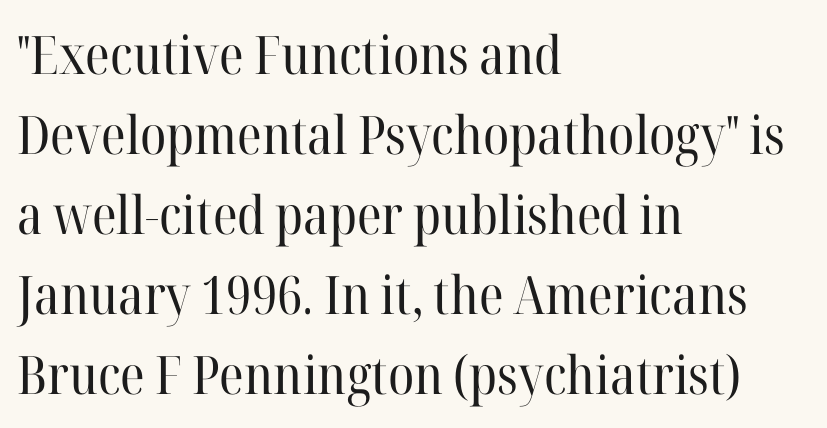
Each line starts at the same left margin while the right side varies. Do the characters align in a grid? No, the font is proportional. Every stem runs plumb, perpendicular to the baseline. Caption: standard tracking, unaltered.
